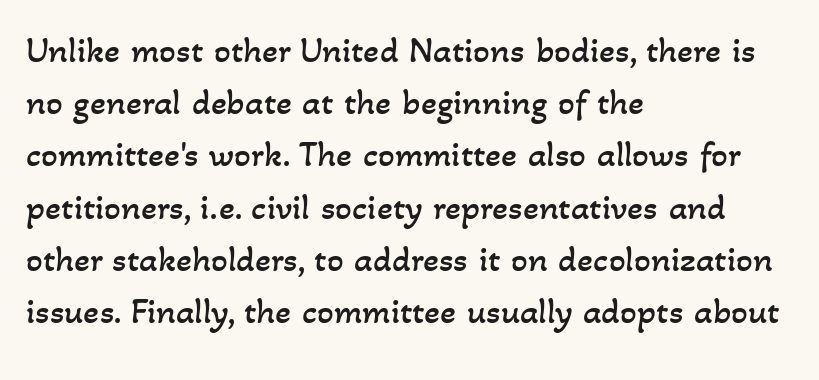
The image shows 37 px regular-weight type; set left-aligned, normal line spacing (1.41x), normal letter spacing, not underlined; low stroke contrast and a small x-height.
